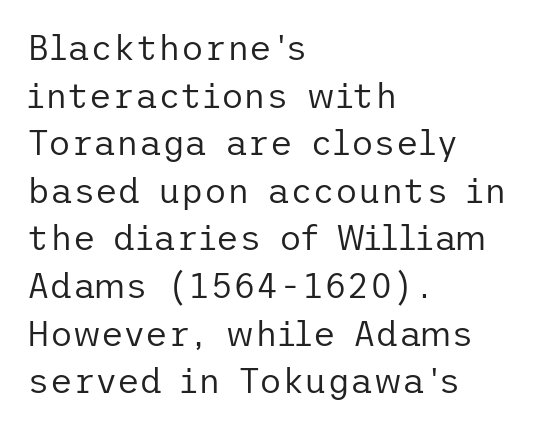
Leading matches the norm, producing a regular column. Characters follow at the spacing the type designer built in. No chunkiness to these letters — they're not bold. Alignment: flush left. Check where the strokes stop: nothing finishes them off — pure sans. Has an underline been added? It has not.
